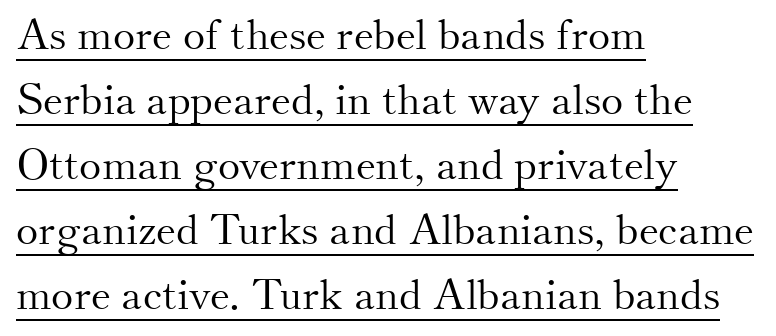
The letters look calm and open, with moderate or lighter stems. Italic? Not at all — the glyphs are vertical. Do the characters align in a grid? No, the font is proportional. The passage is arranged the way most books set body copy — flush left.
